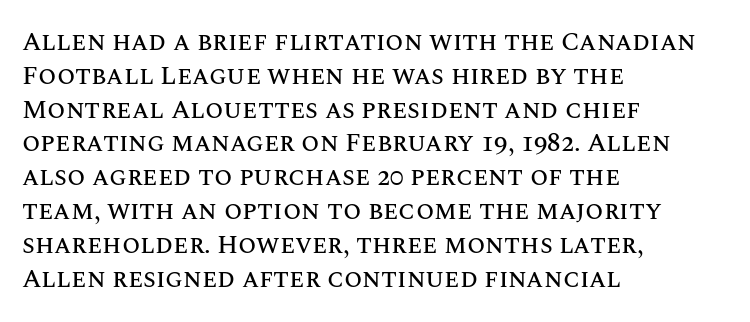
{"italic": "no", "underline": "no", "align": "left", "line_spacing": "normal", "line_spacing_ratio": 1.3, "letter_spacing": "normal", "letter_spacing_em": 0.0, "glyph_px": 26}
